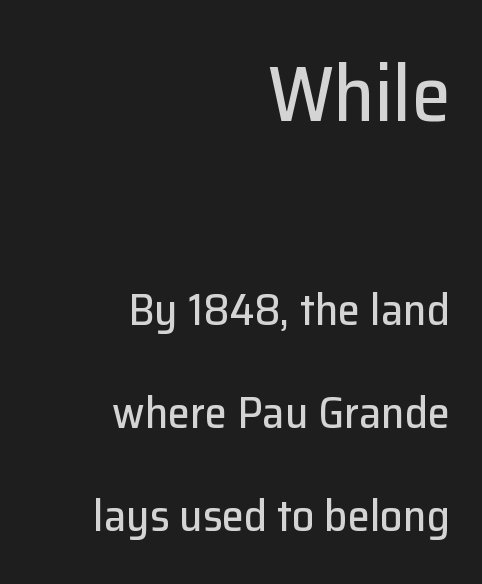
Each letter keeps its own natural width here, so spacing adapts to shape. Characters follow at the spacing the type designer built in. The foot of each line stays bare and open. Which chunk is bigger? The first one — the top block dwarfs the bottom. The letters stand straight up with perfectly vertical stems. Classification — sans serif.
